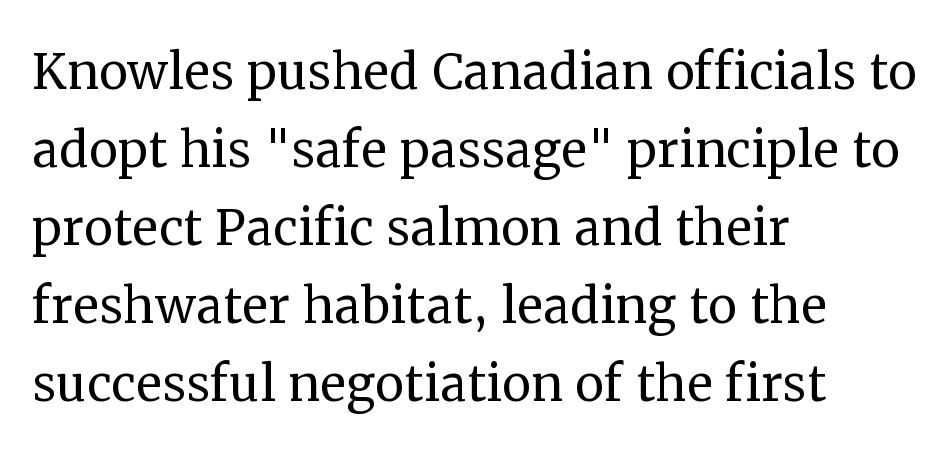
The image shows 65 px regular-weight serif type, upright; set left-aligned, line spacing 1.2x, normal letter spacing, not underlined; medium stroke contrast and a medium x-height.
